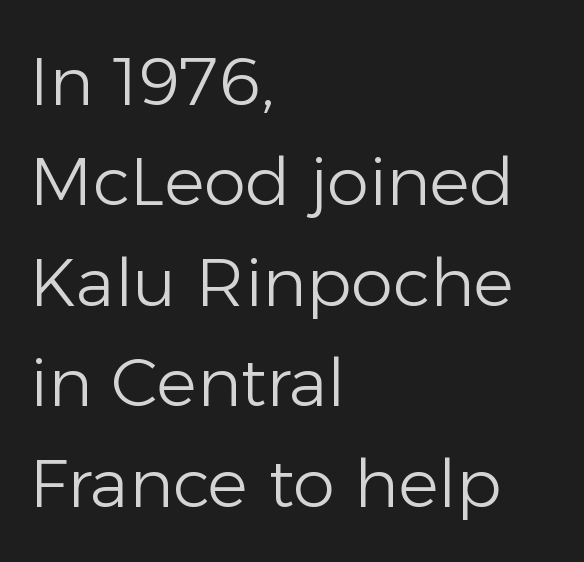
The image shows 67 px light sans-serif type, upright; set left-aligned, normal line spacing (1.5x), normal letter spacing, not underlined; low stroke contrast and a medium x-height.
